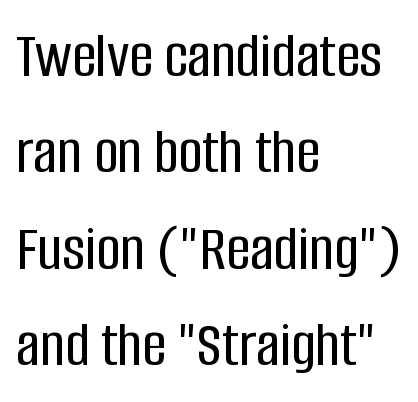
{"serif": "no", "italic": "no", "width": "condensed", "stroke_contrast": "low", "x_height": "large", "monospaced": "no", "underline": "no", "align": "left", "line_spacing": "normal", "line_spacing_ratio": 1.46, "letter_spacing": "normal", "letter_spacing_em": 0.0, "glyph_px": 66}
